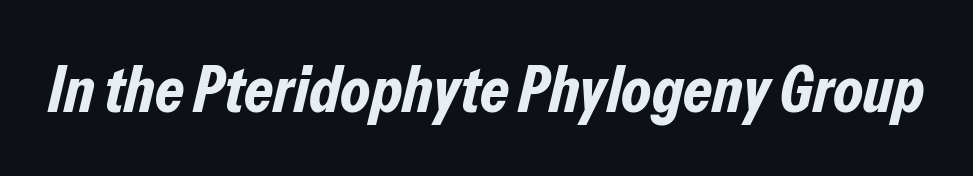
The image shows 66 px bold, condensed type, italic (leaning right); set normal letter spacing, not underlined; low stroke contrast and a medium x-height.
